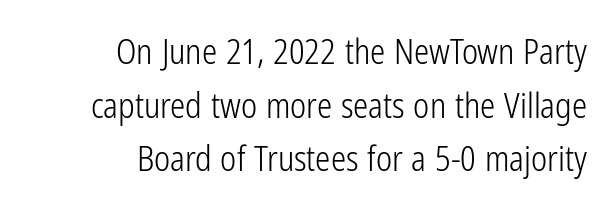
Q: Is the text bold? A: No.
Q: Is the text italic (slanted)? A: No, it is upright.
Q: Is the typeface a serif or a sans-serif typeface? A: Sans-serif.
Q: Is the text underlined? A: No.
Q: How is the paragraph aligned? A: Right-aligned.
Q: Is the spacing between letters normal or unusually wide? A: Normal.
Q: Is the spacing between lines tight, normal or loose? A: Normal.
Q: Width (condensed, normal, or wide)? A: Condensed.
Q: Stroke contrast? A: Low.
Q: x-height? A: Medium.
Q: Monospaced? A: No.
